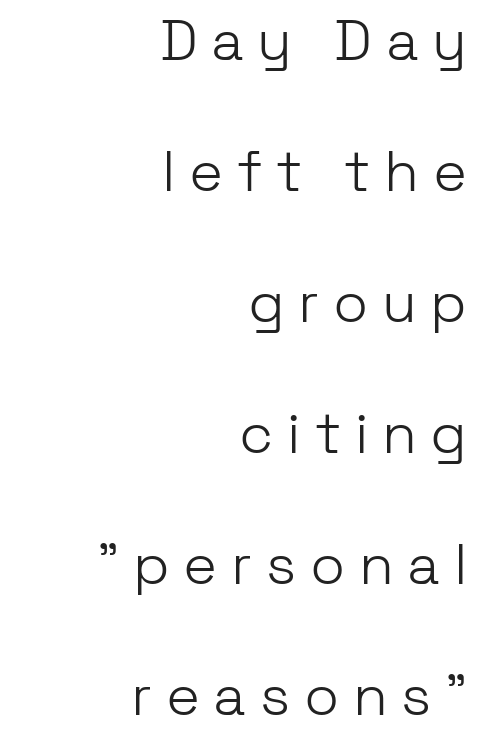
The text was rendered using a sans face with plain stroke endings. Is the block centered? No — it sits flush against the right margin. How are the letters spaced? Widely, with obvious added tracking. If you drew a line through each stem, it would be perfectly vertical. The designer dialed line spacing up above the default.
